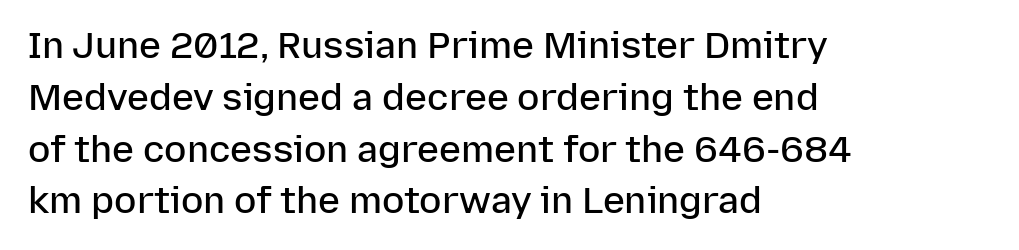
The image shows 37 px semibold sans-serif type, upright; set left-aligned, normal line spacing (1.4x), normal letter spacing, not underlined; low stroke contrast and a medium x-height.
